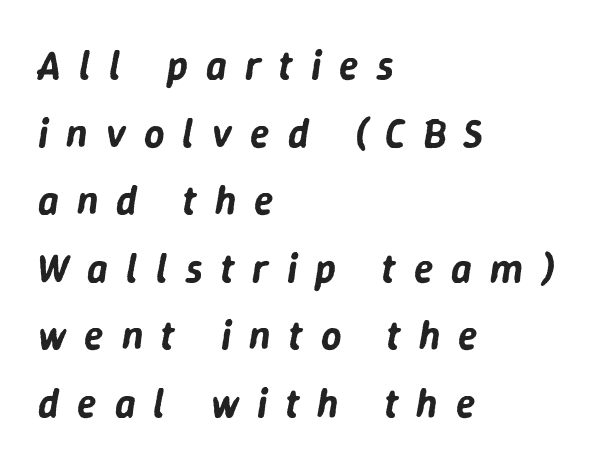
The image shows 40 px text type, italic (leaning right); set left-aligned, normal line spacing (1.69x), unusually wide letter spacing (+0.45 em), not underlined; low stroke contrast and a medium x-height.
